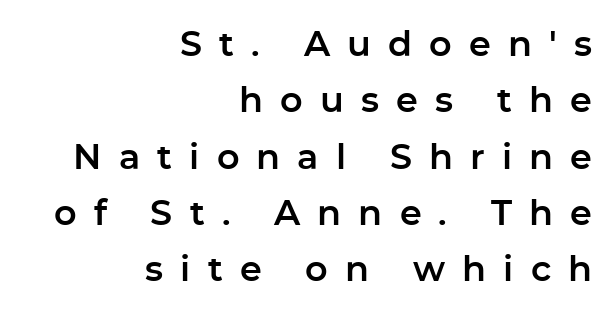
{"serif": "no", "italic": "no", "width": "normal", "stroke_contrast": "low", "x_height": "medium", "monospaced": "no", "underline": "no", "align": "right", "line_spacing": "normal", "line_spacing_ratio": 1.61, "letter_spacing": "wide", "letter_spacing_em": 0.49, "glyph_px": 35}
